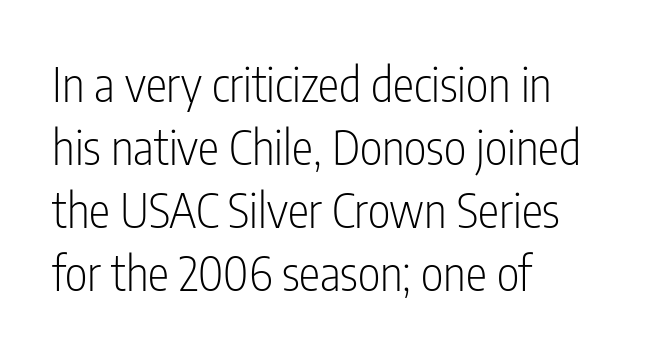
The image shows 48 px light, condensed sans-serif type, upright; set left-aligned, normal line spacing (1.31x), normal letter spacing, not underlined; low stroke contrast and a medium x-height.
